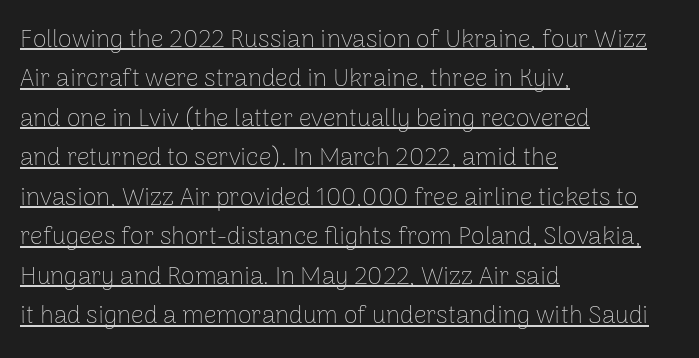
If you drew a line through each stem, it would be perfectly vertical. Reading down the column, the eye jumps a familiar distance to each next line. The strokes carry an ordinary text weight at most. Looks like someone drew a line under every word here. Is the letter spacing exaggerated? No — it looks like the ordinary default. Notice how the passage keeps a crisp vertical edge on the left only.
